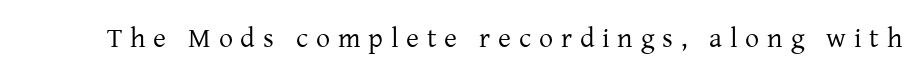
{"serif": "yes", "italic": "no", "bold": "no", "weight": "regular", "width": "normal", "stroke_contrast": "low", "x_height": "medium", "monospaced": "no", "underline": "no", "letter_spacing": "wide", "letter_spacing_em": 0.28, "glyph_px": 28}
